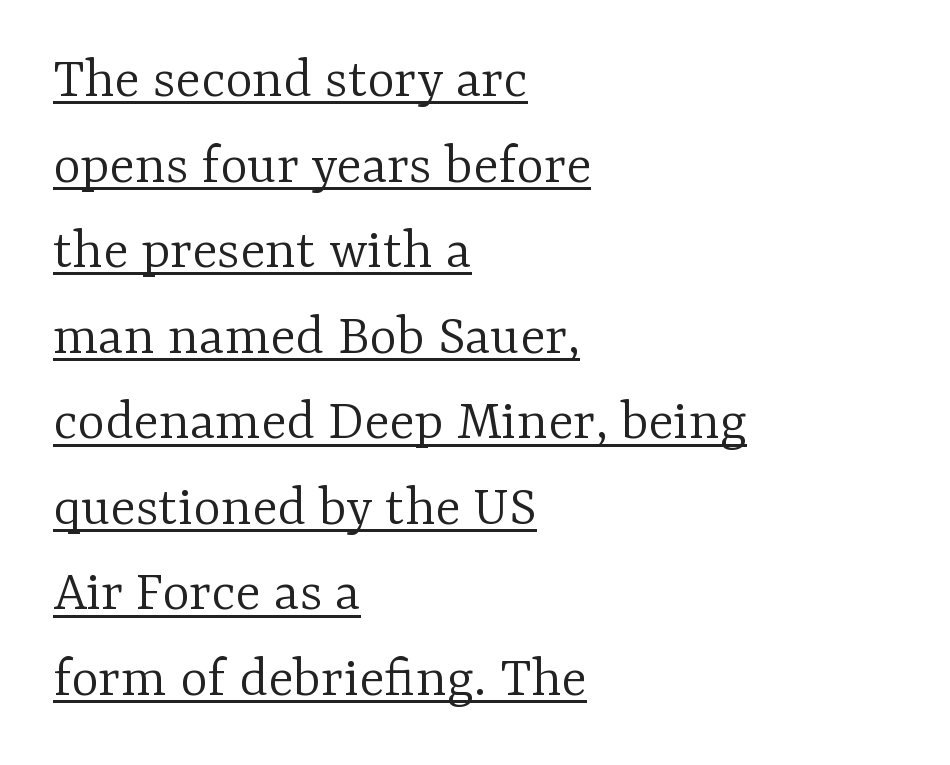
{"serif": "yes", "italic": "no", "bold": "no", "weight": "light", "width": "normal", "stroke_contrast": "low", "x_height": "medium", "monospaced": "no", "underline": "yes", "align": "left", "line_spacing": "normal", "line_spacing_ratio": 1.45, "letter_spacing": "normal", "letter_spacing_em": 0.0, "glyph_px": 59}
